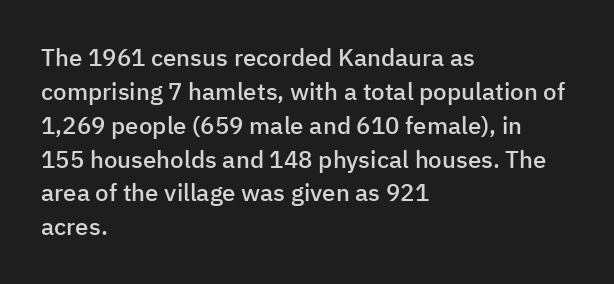
Does the weight exceed regular? Yes, but only to semibold. The glyphs are unaccompanied by any horizontal stroke below them. Line starts are locked; line ends wander. Leading: standard.
